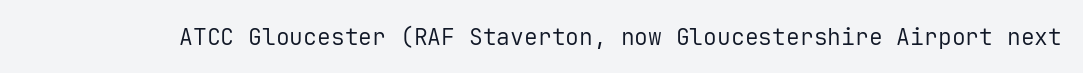
Q: Is the text bold? A: No.
Q: Is the text italic (slanted)? A: No, it is upright.
Q: Is the text underlined? A: No.
Q: Is the spacing between letters normal or unusually wide? A: Normal.
